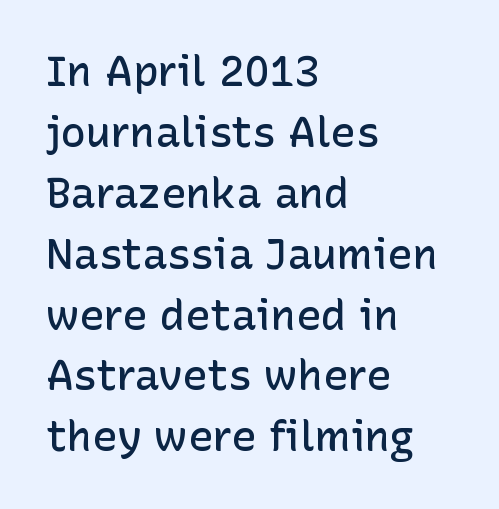
Q: Is the text bold? A: Semi-bold.
Q: Is the text italic (slanted)? A: No, it is upright.
Q: Is the typeface a serif or a sans-serif typeface? A: Sans-serif.
Q: Is the text underlined? A: No.
Q: How is the paragraph aligned? A: Left-aligned.
Q: Is the spacing between letters normal or unusually wide? A: Normal.
Q: Is the spacing between lines tight, normal or loose? A: Normal.
Q: Width (condensed, normal, or wide)? A: Normal.
Q: Stroke contrast? A: Low.
Q: x-height? A: Medium.
Q: Monospaced? A: No.
